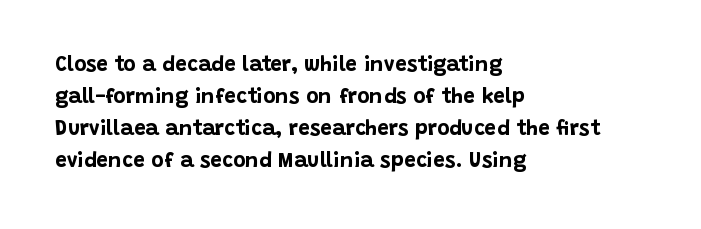
{"italic": "no", "bold": "yes", "underline": "no", "align": "left", "line_spacing": "normal", "line_spacing_ratio": 1.53, "letter_spacing": "normal", "letter_spacing_em": 0.0, "glyph_px": 21}
